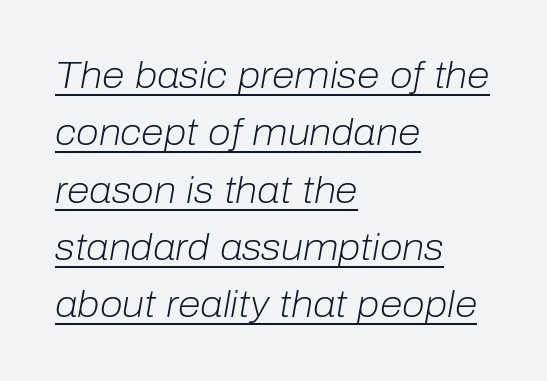
Q: Is the text bold? A: No.
Q: Is the text italic (slanted)? A: Yes, it leans right by about 10 degrees.
Q: Is the text underlined? A: Yes.
Q: How is the paragraph aligned? A: Left-aligned.
Q: Is the spacing between letters normal or unusually wide? A: Normal.
Q: Is the spacing between lines tight, normal or loose? A: Normal.
Q: Width (condensed, normal, or wide)? A: Normal.
Q: Stroke contrast? A: Low.
Q: x-height? A: Medium.
Q: Monospaced? A: No.
